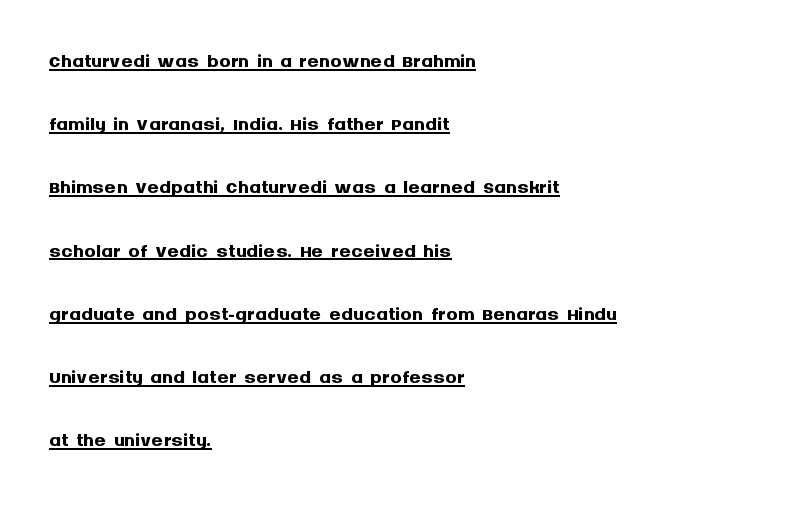
Looks like regular typesetting: each glyph gets only the width it needs. All the whitespace from short lines collects on the right. These lines carry a lot of weight — the face is fully bold. Beneath each row of characters lies a ruled line. When letters stand straight like this, we call the style roman or upright. Rows of type keep a wide berth in the vertical direction.
